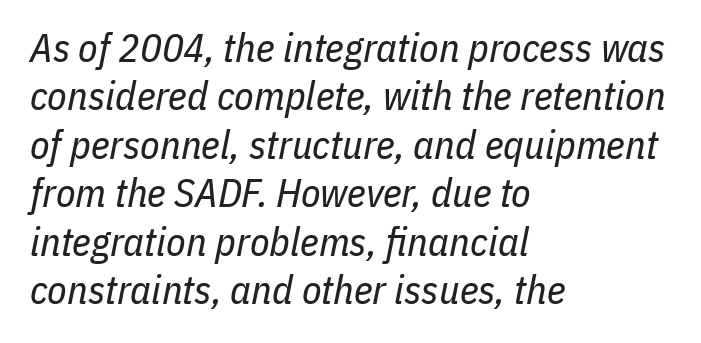
The image shows 40 px regular-weight, condensed type, italic (leaning right); set left-aligned, line spacing 1.21x, normal letter spacing, not underlined; low stroke contrast and a medium x-height.
